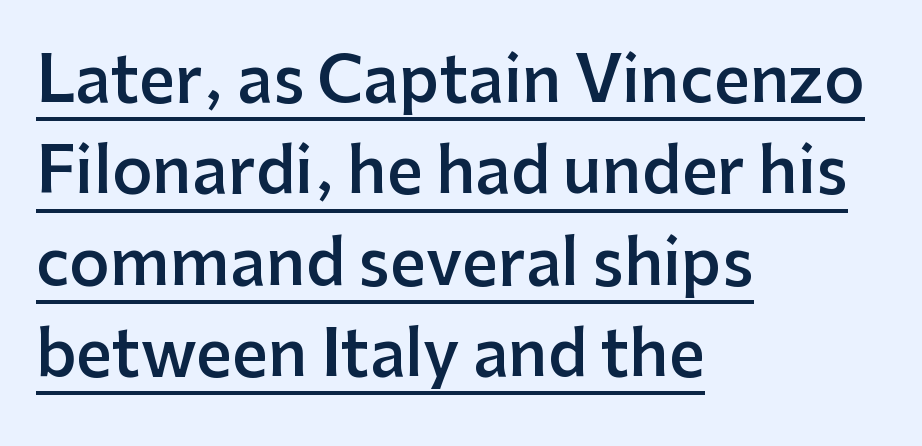
{"serif": "no", "italic": "no", "bold": "semi", "weight": "semibold", "width": "normal", "stroke_contrast": "low", "x_height": "medium", "monospaced": "no", "underline": "yes", "align": "left", "line_spacing": "normal", "line_spacing_ratio": 1.45, "letter_spacing": "normal", "letter_spacing_em": 0.0, "glyph_px": 63}
